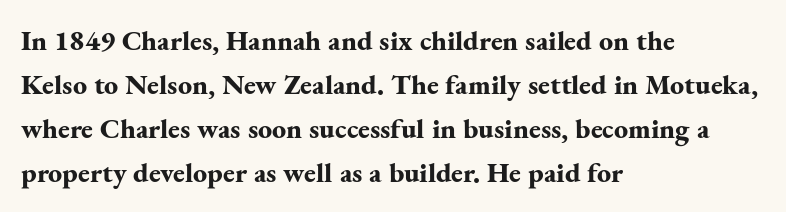
{"serif": "yes", "italic": "no", "bold": "yes", "weight": "bold", "width": "normal", "stroke_contrast": "medium", "x_height": "small", "monospaced": "no", "underline": "no", "align": "left", "line_spacing": "normal", "line_spacing_ratio": 1.57, "letter_spacing": "normal", "letter_spacing_em": 0.0, "glyph_px": 28}
